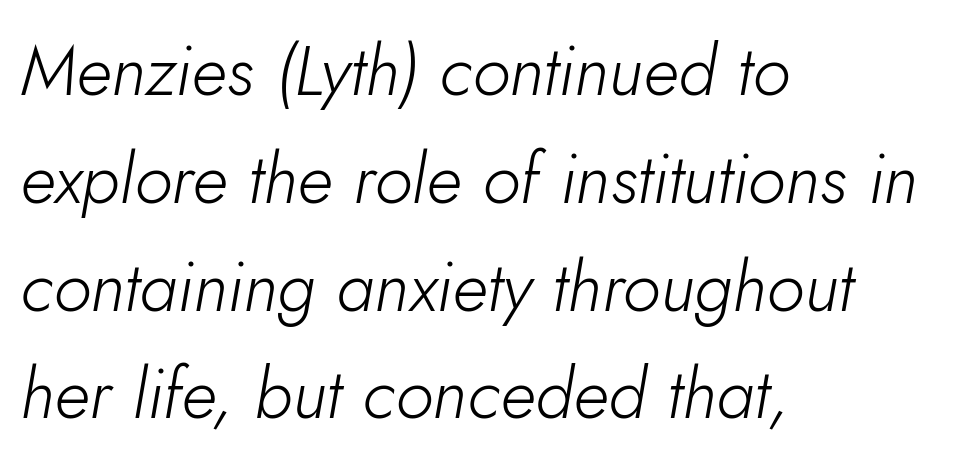
The typography opts for an oblique posture over an upright one. Is this a fixed-width face? No — the glyphs have proportional, varying widths. The ragged edge is on the right, which tells us the setting is flush left. Weight: regular or lighter. Line spacing here is normal. The space beneath each line is pristine and unruled.
